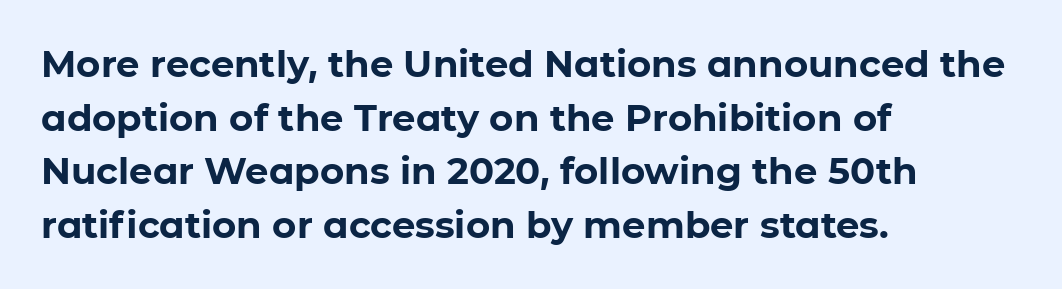
You can tell from the bare stems that sans-serif type was used. Italic: no, the glyphs are upright roman. A dark, heavy texture on the line: the type is bold. Think of a printed novel: that variable character pitch is what you see here. Notice how the passage keeps a crisp vertical edge on the left only. Honestly, the letter spacing is just normal — you wouldn't notice it.
